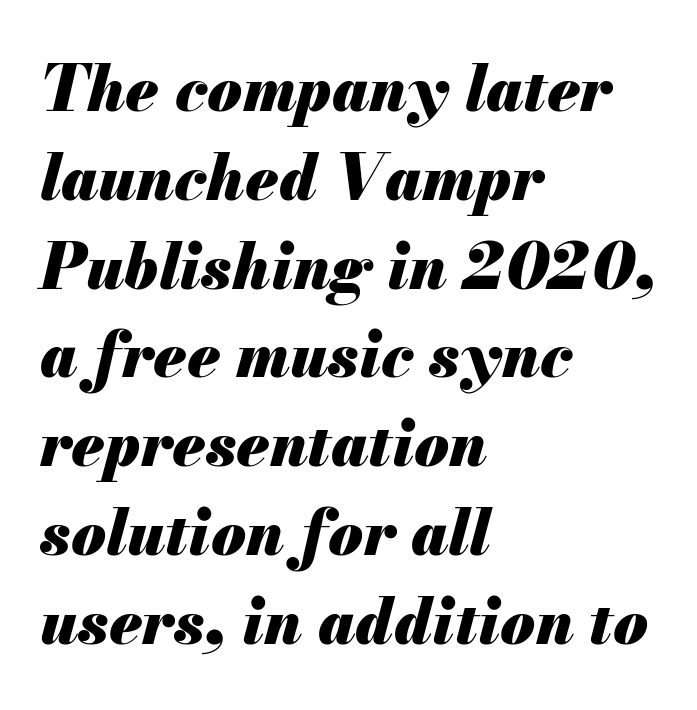
{"italic": "yes", "lean": "right", "slant_degrees": 13, "bold": "yes", "weight": "heavy", "width": "normal", "stroke_contrast": "medium", "x_height": "small", "monospaced": "no", "underline": "no", "align": "left", "line_spacing": "normal", "line_spacing_ratio": 1.41, "letter_spacing": "normal", "letter_spacing_em": 0.0, "glyph_px": 63}
